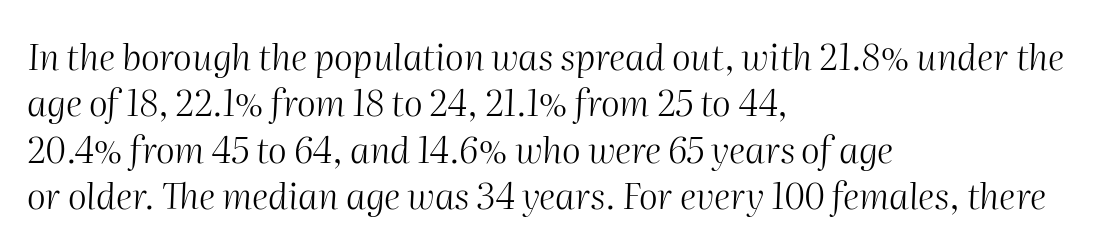
The text block is weighted toward the left margin, trailing off unevenly rightward. How would I describe the line gaps? Plain and ordinary. Is the letter spacing exaggerated? No — it looks like the ordinary default. No extra ink here — the face is not bold. The passage shown is typed in a proportional face where columns would drift.
